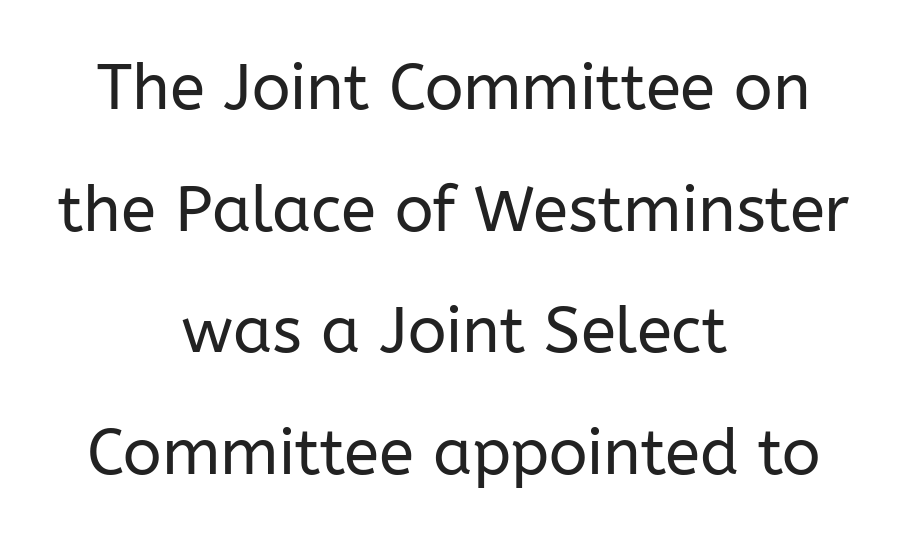
The image shows 64 px regular-weight sans-serif type, upright; set centered, loose line spacing (1.9x), normal letter spacing, not underlined; low stroke contrast and a medium x-height.
